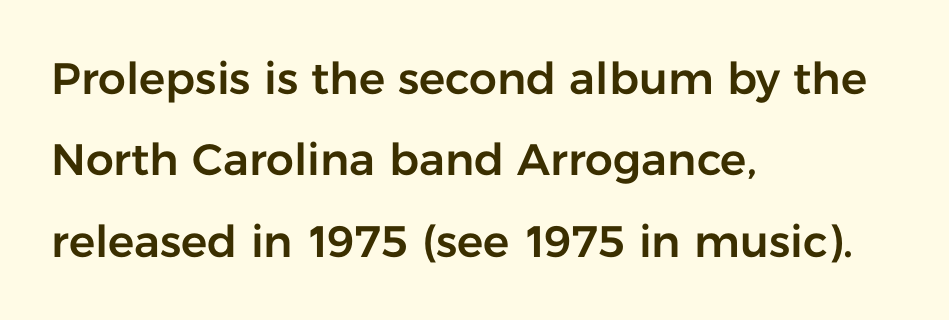
The image shows 44 px sans-serif type, upright; set left-aligned, line spacing 1.85x, normal letter spacing, not underlined; low stroke contrast and a medium x-height.
